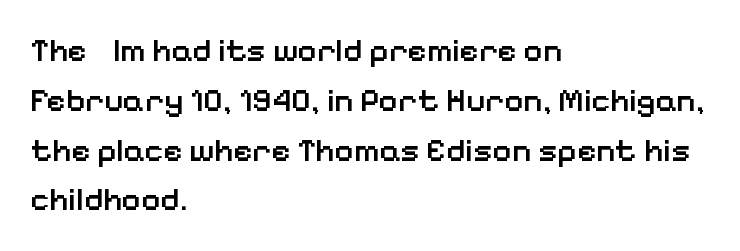
{"serif": "no", "italic": "no", "bold": "semi", "weight": "semibold", "width": "normal", "stroke_contrast": "low", "x_height": "medium", "monospaced": "no", "underline": "no", "align": "left", "line_spacing": "normal", "line_spacing_ratio": 1.51, "letter_spacing": "normal", "letter_spacing_em": 0.0, "glyph_px": 33}
